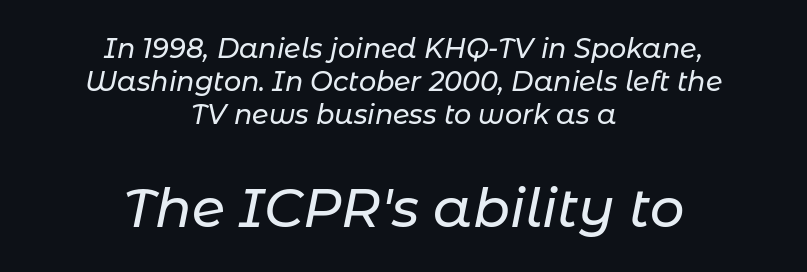
{"italic": "yes", "lean": "right", "slant_degrees": 11, "width": "normal", "stroke_contrast": "low", "x_height": "medium", "monospaced": "no", "underline": "no", "align": "center", "line_spacing_ratio": 1.23, "letter_spacing": "normal", "letter_spacing_em": 0.0, "larger_block": "second", "size_ratio": 2.0, "glyph_px": 54}
